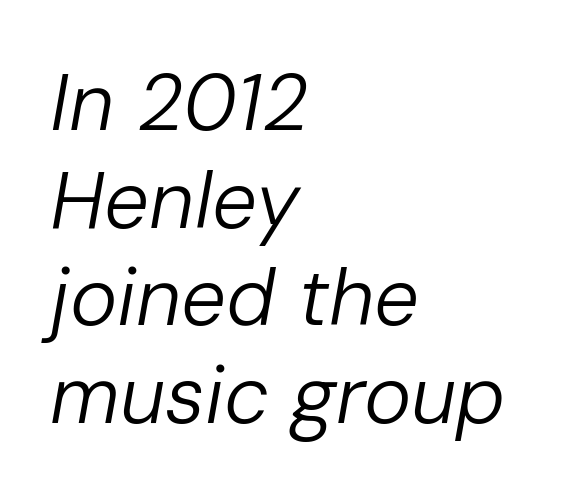
Weight: not bold — regular or lighter. The words here are not underlined. Quick note: italic. The typesetter chose a ragged-right arrangement here. Looks like regular typesetting: each glyph gets only the width it needs. The rendering keeps characters at their native spacing.
